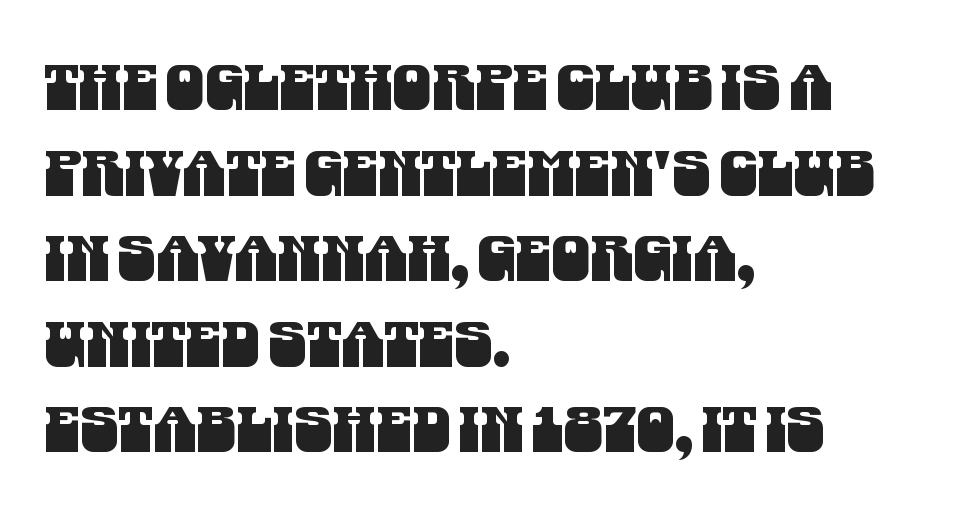
{"serif": "no", "width": "condensed", "stroke_contrast": "medium", "x_height": "large", "monospaced": "no", "underline": "no", "align": "left", "line_spacing": "normal", "line_spacing_ratio": 1.38, "letter_spacing": "normal", "letter_spacing_em": 0.0, "glyph_px": 62}
